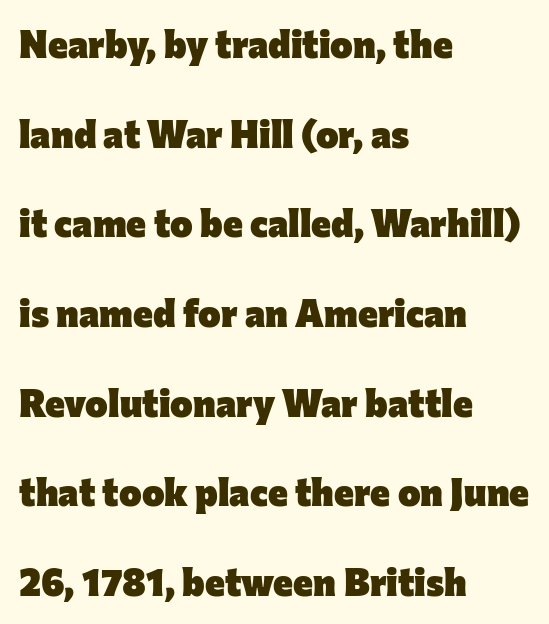
Q: Is the text bold? A: Yes.
Q: Is the text italic (slanted)? A: No, it is upright.
Q: Is the typeface a serif or a sans-serif typeface? A: Sans-serif.
Q: Is the text underlined? A: No.
Q: How is the paragraph aligned? A: Left-aligned.
Q: Is the spacing between letters normal or unusually wide? A: Normal.
Q: Is the spacing between lines tight, normal or loose? A: Loose.
Q: Width (condensed, normal, or wide)? A: Normal.
Q: Stroke contrast? A: Low.
Q: x-height? A: Medium.
Q: Monospaced? A: No.
